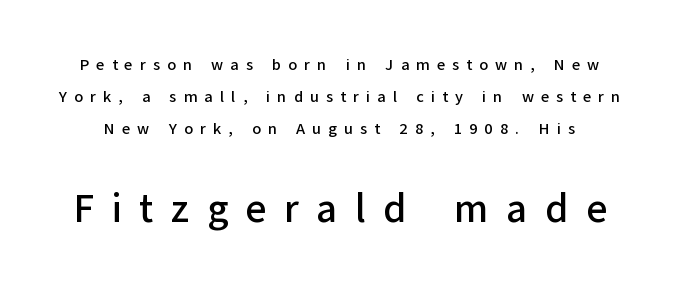
The image shows 40 px sans-serif type, upright; set loose line spacing (2.01x), unusually wide letter spacing (+0.44 em), not underlined; the second (bottom) block is 2.5x larger; low stroke contrast and a medium x-height.
